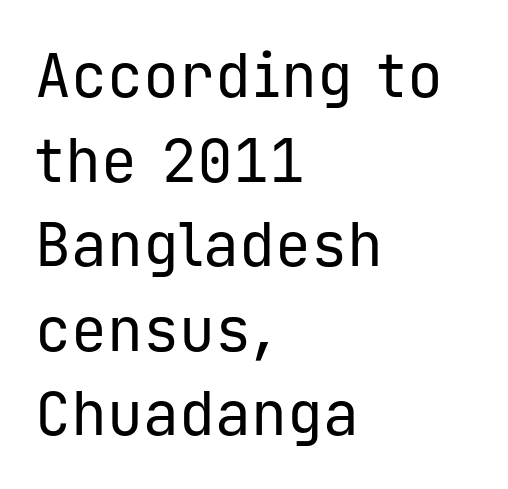
Q: Is the text bold? A: No.
Q: Is the text italic (slanted)? A: No, it is upright.
Q: Is the typeface a serif or a sans-serif typeface? A: Sans-serif.
Q: Is the text underlined? A: No.
Q: How is the paragraph aligned? A: Left-aligned.
Q: Is the spacing between letters normal or unusually wide? A: Normal.
Q: Is the spacing between lines tight, normal or loose? A: Normal.
Q: Width (condensed, normal, or wide)? A: Normal.
Q: Stroke contrast? A: Low.
Q: x-height? A: Medium.
Q: Monospaced? A: Yes.
